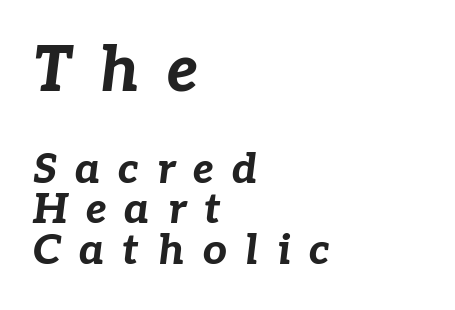
The image shows 63 px bold type, italic (leaning right); set left-aligned, tight line spacing (0.96x), unusually wide letter spacing (+0.43 em), not underlined; the first (top) block is 1.5x larger; low stroke contrast and a medium x-height.
